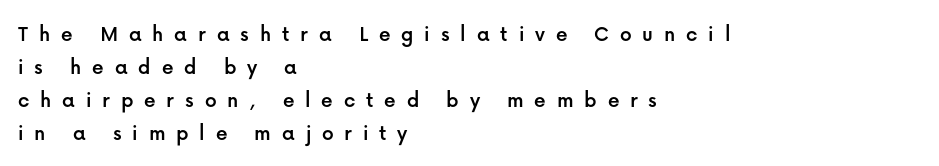
Q: Is the text italic (slanted)? A: No, it is upright.
Q: Is the text underlined? A: No.
Q: How is the paragraph aligned? A: Left-aligned.
Q: Is the spacing between letters normal or unusually wide? A: Unusually wide.
Q: Is the spacing between lines tight, normal or loose? A: Normal.
